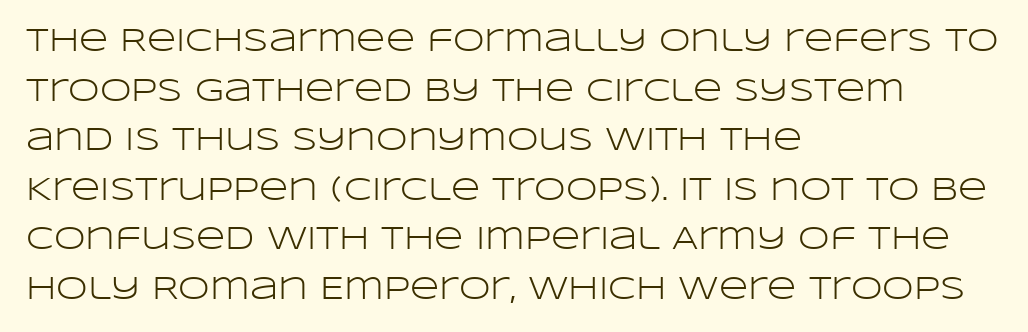
The image shows 32 px light, wide sans-serif type, upright; set left-aligned, normal line spacing (1.55x), normal letter spacing, not underlined; low stroke contrast and a large x-height.
